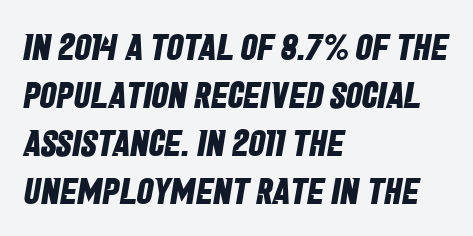
The image shows 37 px bold, condensed sans-serif type; set left-aligned, normal line spacing (1.3x), normal letter spacing, not underlined; low stroke contrast and a large x-height.
